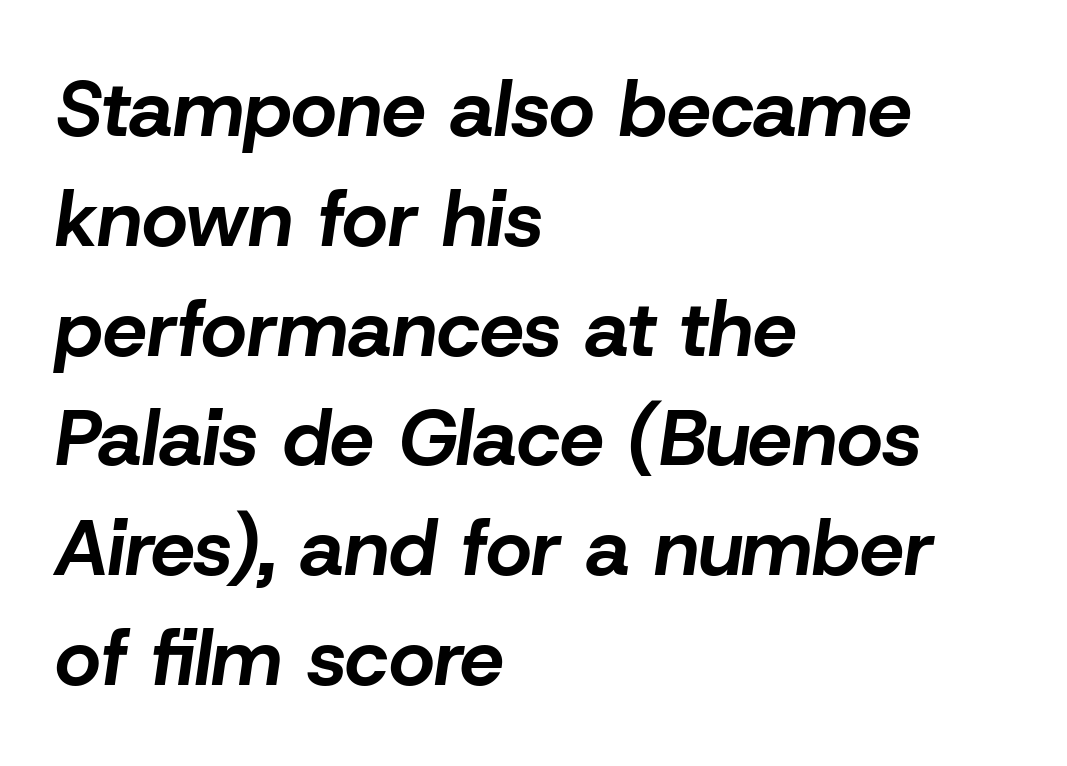
Italic: yes, the glyphs are oblique. The face used here has the dense, thick strokes of a bold. Horizontal alignment here is leftward, the default for most running prose. Regarding leading, the lines here are spaced in the standard way. Nobody drew a line under any word here.
